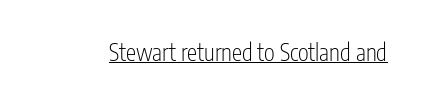
The image shows 23 px text type, upright; set normal letter spacing, underlined.
